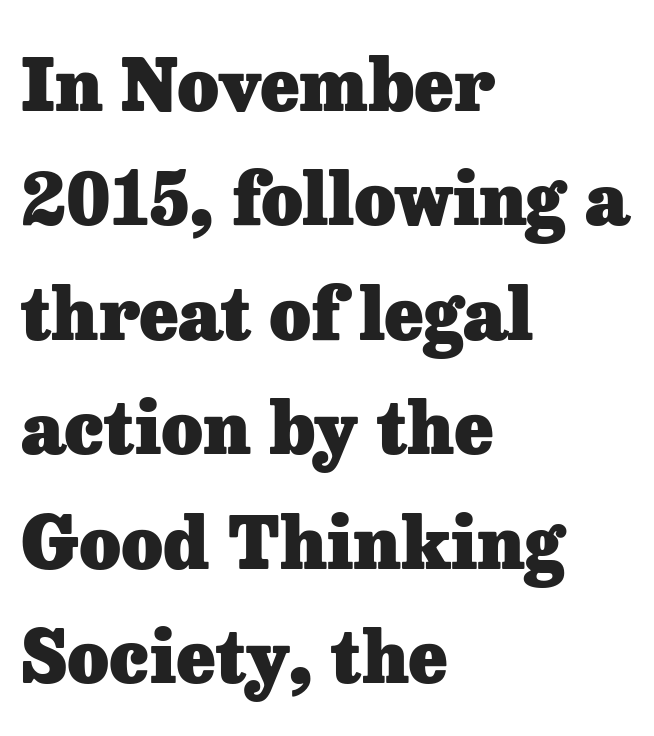
The image shows 72 px heavy serif type, upright; set left-aligned, normal line spacing (1.59x), normal letter spacing, not underlined; low stroke contrast and a medium x-height.
